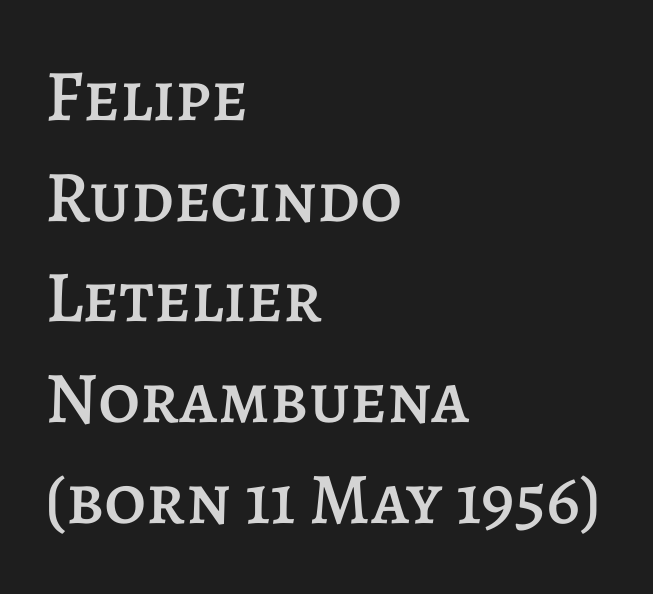
{"italic": "no", "width": "normal", "stroke_contrast": "low", "x_height": "large", "monospaced": "no", "underline": "no", "align": "left", "line_spacing": "normal", "line_spacing_ratio": 1.38, "letter_spacing": "normal", "letter_spacing_em": 0.0, "glyph_px": 73}
